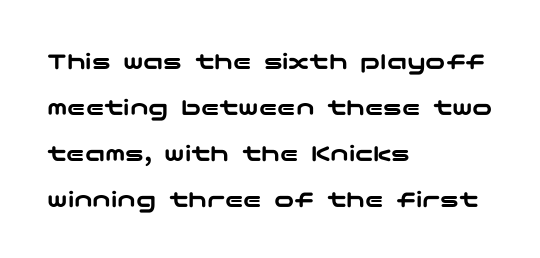
The image shows 25 px text type, upright; set left-aligned, line spacing 1.84x, normal letter spacing, not underlined.
